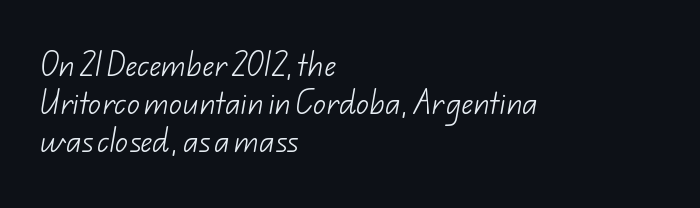
Q: Is the text bold? A: No.
Q: Is the text underlined? A: No.
Q: How is the paragraph aligned? A: Left-aligned.
Q: Is the spacing between letters normal or unusually wide? A: Normal.
Q: Is the spacing between lines tight, normal or loose? A: Normal.
